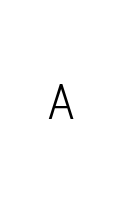
{"serif": "no", "italic": "no", "bold": "no", "weight": "light", "width": "normal", "stroke_contrast": "low", "x_height": "medium", "underline": "no", "glyph_px": 57}
